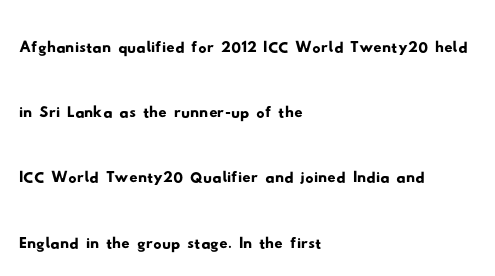
The image shows 41 px wide sans-serif type; set left-aligned, normal line spacing (1.59x), normal letter spacing, not underlined; low stroke contrast and a small x-height.
